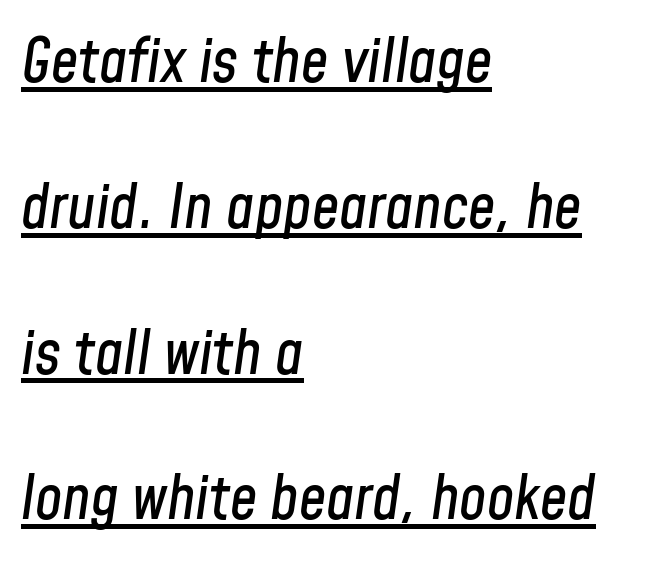
Q: Is the text italic (slanted)? A: Yes, it leans right by about 8 degrees.
Q: Is the text underlined? A: Yes.
Q: How is the paragraph aligned? A: Left-aligned.
Q: Is the spacing between letters normal or unusually wide? A: Normal.
Q: Is the spacing between lines tight, normal or loose? A: Loose.
Q: Width (condensed, normal, or wide)? A: Condensed.
Q: Stroke contrast? A: Low.
Q: x-height? A: Medium.
Q: Monospaced? A: No.
